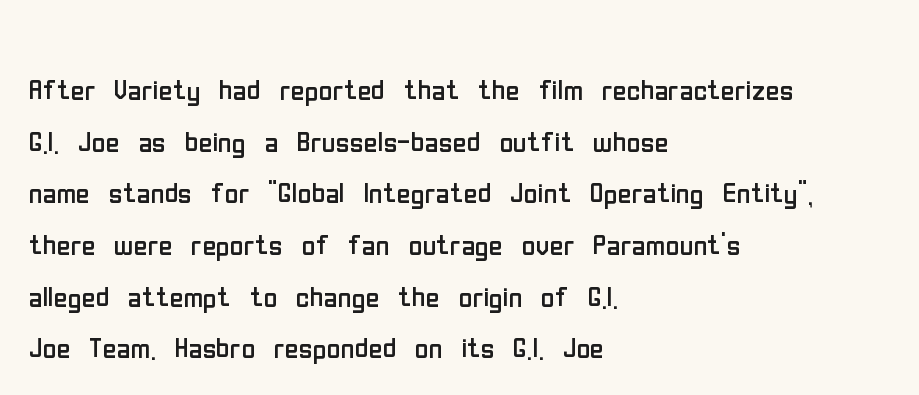
{"serif": "no", "italic": "no", "bold": "no", "weight": "regular", "width": "condensed", "stroke_contrast": "low", "x_height": "medium", "monospaced": "no", "underline": "no", "align": "left", "line_spacing": "normal", "line_spacing_ratio": 1.36, "letter_spacing": "normal", "letter_spacing_em": 0.0, "glyph_px": 38}
